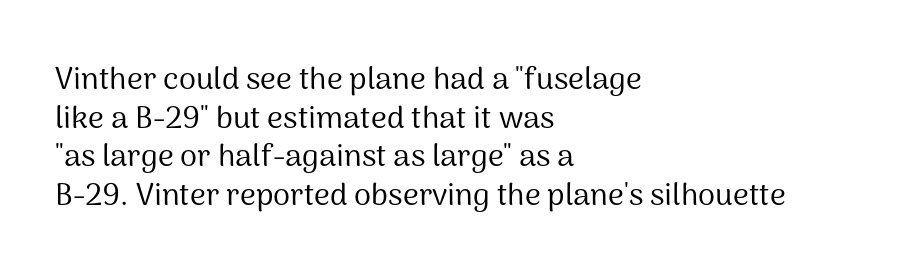
{"serif": "no", "italic": "no", "bold": "no", "weight": "regular", "width": "normal", "stroke_contrast": "medium", "x_height": "medium", "monospaced": "no", "underline": "no", "align": "left", "line_spacing": "normal", "line_spacing_ratio": 1.25, "letter_spacing": "normal", "letter_spacing_em": 0.0, "glyph_px": 31}
